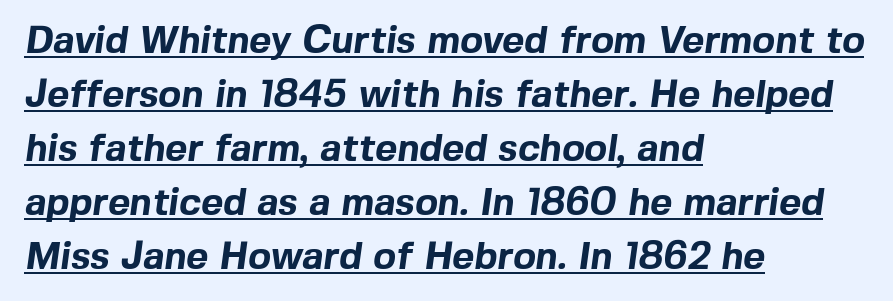
This rendering employs a face without finishing strokes, i.e., a sans-serif. The letterforms sit shoulder to shoulder at normal distance. Baseline-to-baseline distance is the conventional proportion of letter height. Decoration check: the copy is underlined.
